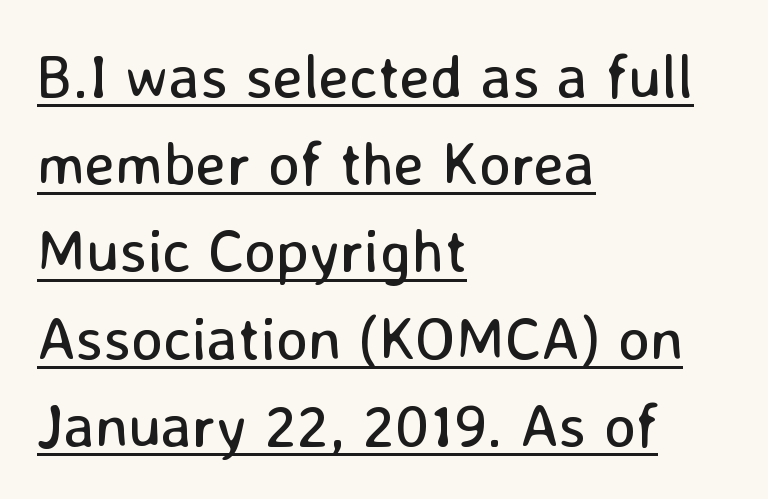
The image shows 61 px regular-weight sans-serif type, upright; set left-aligned, normal line spacing (1.43x), normal letter spacing, underlined; low stroke contrast and a medium x-height.
